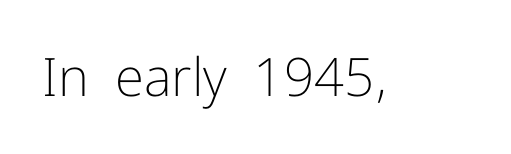
The image shows 53 px light sans-serif type, upright; set normal letter spacing, not underlined; low stroke contrast and a medium x-height.
